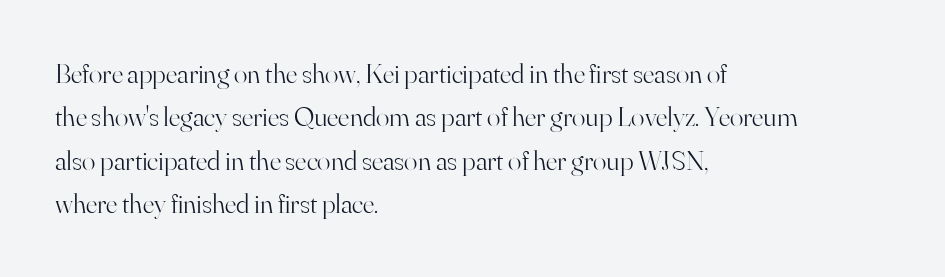
Is the type heavy? It reads as light-to-regular instead. Is there much room between lines? A standard amount, neither cramped nor airy. The rag falls on the right side of this text block. Regarding serifs, this sample has them. This sample has the flowing, uneven cadence of proportional lettering.
